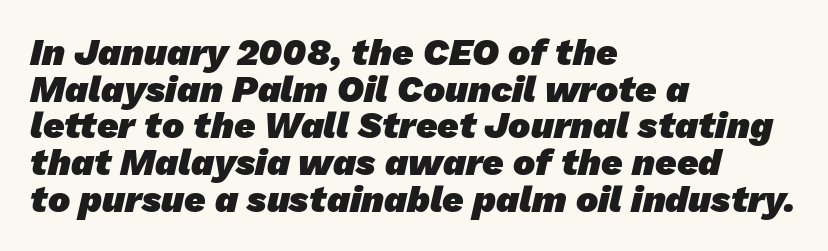
{"serif": "no", "bold": "yes", "weight": "heavy", "width": "normal", "stroke_contrast": "low", "x_height": "medium", "monospaced": "no", "underline": "no", "align": "left", "line_spacing": "tight", "line_spacing_ratio": 0.99, "letter_spacing": "normal", "letter_spacing_em": 0.0, "glyph_px": 37}
